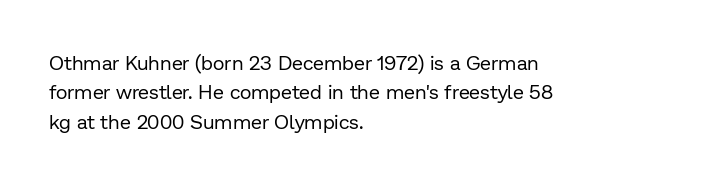
{"italic": "no", "bold": "no", "underline": "no", "align": "left", "line_spacing": "normal", "line_spacing_ratio": 1.47, "letter_spacing": "normal", "letter_spacing_em": 0.0, "glyph_px": 20}
